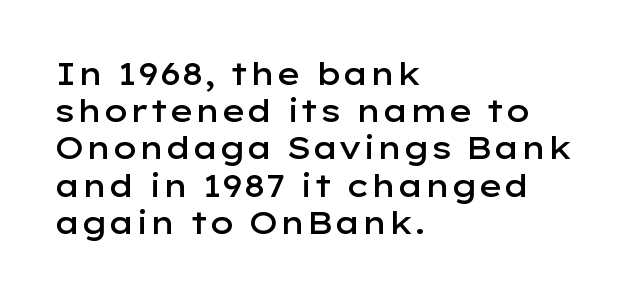
Q: Is the text bold? A: Semi-bold.
Q: Is the text italic (slanted)? A: No, it is upright.
Q: Is the typeface a serif or a sans-serif typeface? A: Sans-serif.
Q: Is the text underlined? A: No.
Q: How is the paragraph aligned? A: Left-aligned.
Q: Is the spacing between letters normal or unusually wide? A: Normal.
Q: Width (condensed, normal, or wide)? A: Wide.
Q: Stroke contrast? A: Low.
Q: x-height? A: Medium.
Q: Monospaced? A: No.
